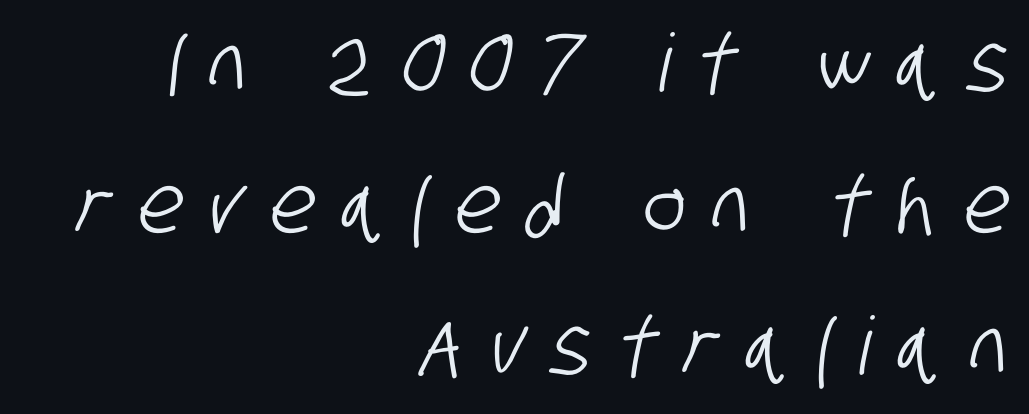
{"serif": "no", "width": "condensed", "stroke_contrast": "low", "x_height": "large", "monospaced": "no", "underline": "no", "align": "right", "line_spacing_ratio": 1.77, "letter_spacing": "wide", "letter_spacing_em": 0.34, "glyph_px": 80}
